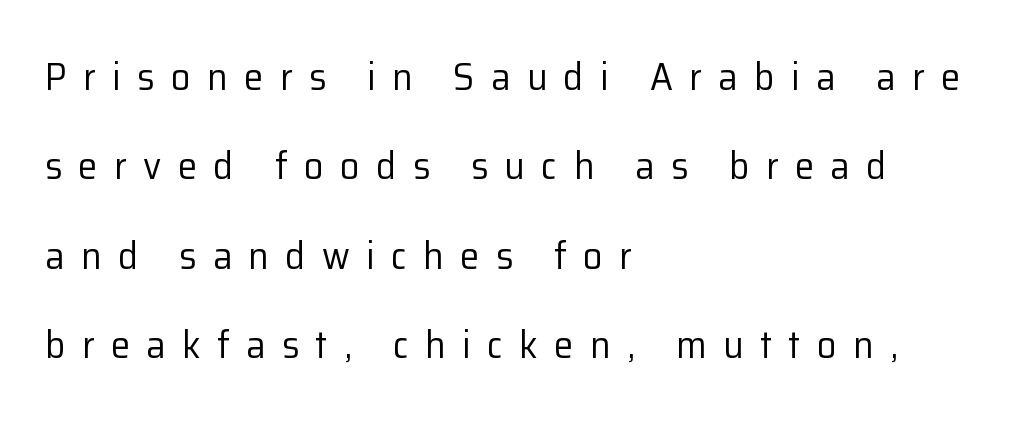
Each letter keeps its own natural width here, so spacing adapts to shape. Where is the straight margin? On the left. The area under the type is left untouched. Italic: no, the glyphs are upright roman. A typesetter would call this leading open, well beyond the default. I'd call this a sans setting — the letters go barefoot.
